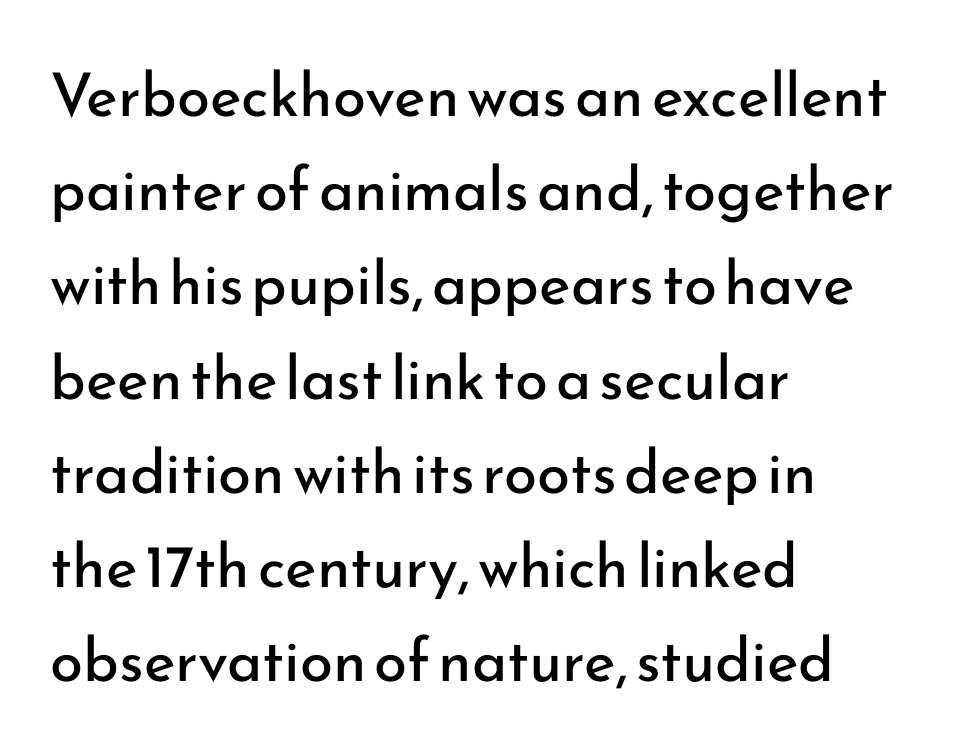
The cut favours lightness, reaching ordinary text weight at its darkest. Posture: upright roman. Serifs: no, the terminals of the letterforms are clean. This sample has the flowing, uneven cadence of proportional lettering. The space between consecutive lines is moderate.
